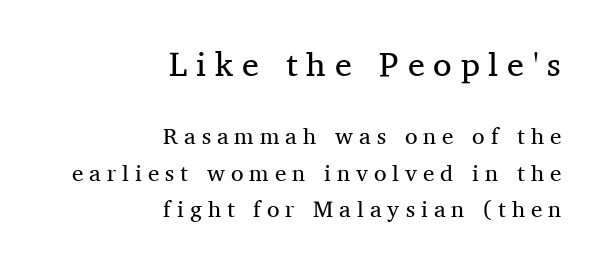
Q: Is the text bold? A: No.
Q: Is the text italic (slanted)? A: No, it is upright.
Q: Is the typeface a serif or a sans-serif typeface? A: Serif.
Q: Is the text underlined? A: No.
Q: How is the paragraph aligned? A: Right-aligned.
Q: Is the spacing between letters normal or unusually wide? A: Unusually wide.
Q: Is the spacing between lines tight, normal or loose? A: Normal.
Q: Which block of text is set in a larger size, the first (top) or the second (bottom)? A: The first (top) one.
Q: Width (condensed, normal, or wide)? A: Normal.
Q: Stroke contrast? A: Medium.
Q: x-height? A: Medium.
Q: Monospaced? A: No.
